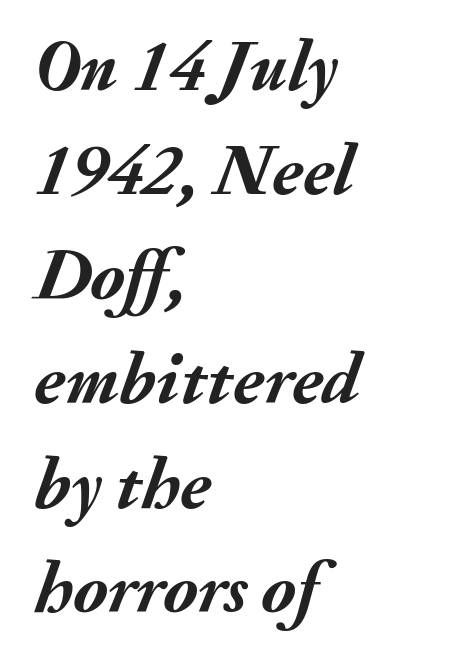
Does extra space separate the letters? No, they use regular spacing. In terms of leading, this rendering sits right in the middle. Emphasis-style slanted type is in use. You'd pick this weight for a headline — it's a proper bold.
